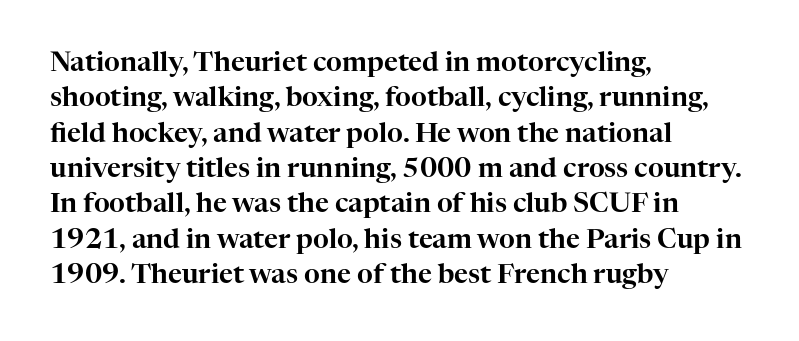
Interline gaps are of average width in this sample. The axis of the letterforms is exactly vertical. Casual observation: everything's shoved over to the left. These lines keep a tight, regular rhythm from letter to letter. Unmarked baselines from the first word to the last.
